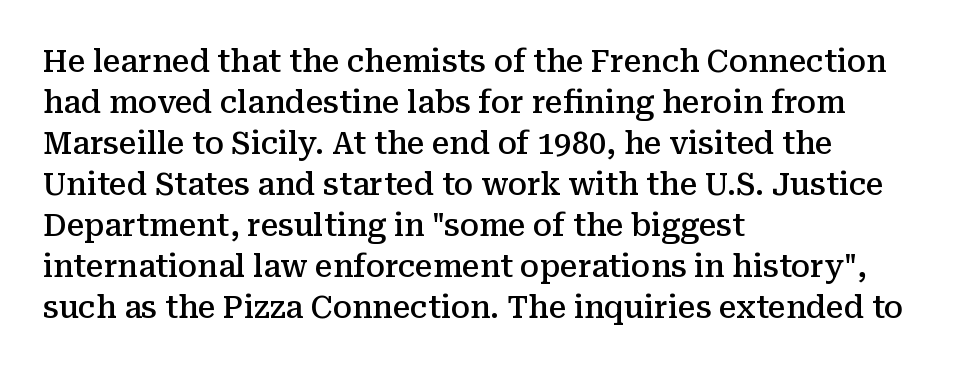
The image shows 31 px semibold serif type, upright; set left-aligned, normal line spacing (1.32x), normal letter spacing, not underlined; medium stroke contrast and a medium x-height.
